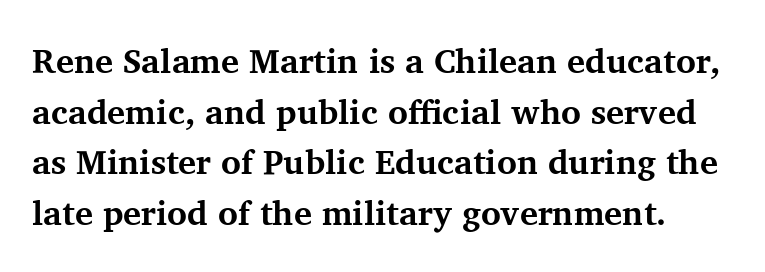
How heavy is the stroke? Heavy — this is a bold. Underline: absent. Do the characters align in a grid? No, the font is proportional. Regular leading.
